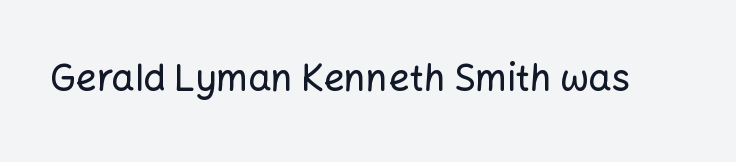
Spacing between characters is what you'd get straight out of the box. Just letters on the line, the space beneath them empty. This rendering employs a face without finishing strokes, i.e., a sans-serif. Each letter keeps its own natural width here, so spacing adapts to shape. Quick note: not italic, upright.
